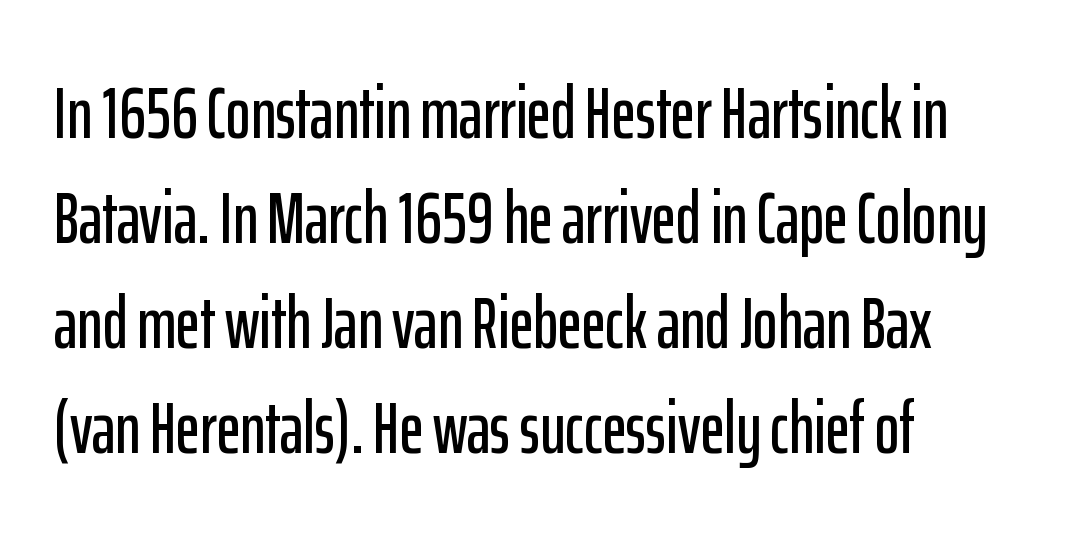
The image shows 74 px condensed sans-serif type, upright; set left-aligned, normal line spacing (1.42x), normal letter spacing, not underlined; low stroke contrast and a medium x-height.
